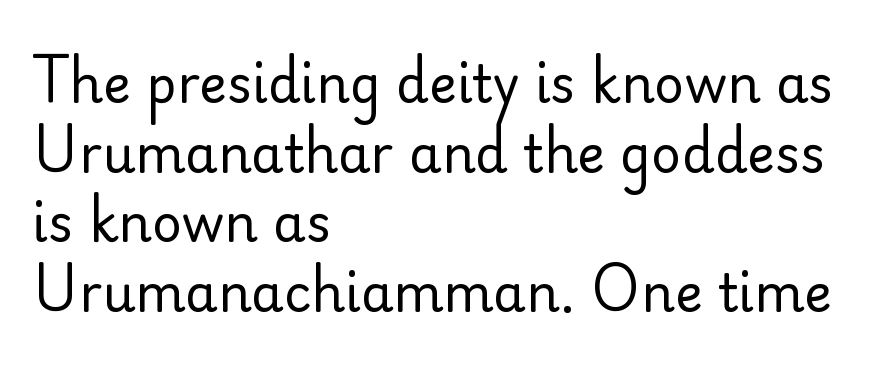
{"serif": "no", "italic": "no", "bold": "no", "weight": "regular", "width": "normal", "stroke_contrast": "low", "x_height": "small", "monospaced": "no", "underline": "no", "align": "left", "line_spacing": "normal", "line_spacing_ratio": 1.34, "letter_spacing": "normal", "letter_spacing_em": 0.0, "glyph_px": 52}
